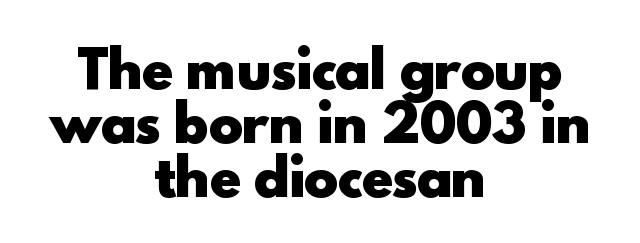
Varying glyph widths throughout — classic text-font behaviour. The paragraph shown floats in the horizontal middle. The characters display no serif detailing; their extremities are plain. Is the letter spacing exaggerated? No — it looks like the ordinary default. Every stem runs plumb, perpendicular to the baseline. Check the space under the baseline: it is left empty.
